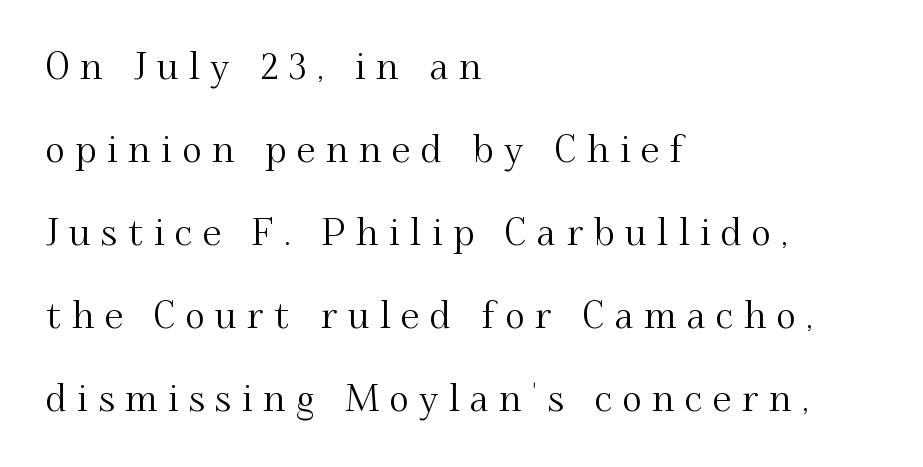
Q: Is the text italic (slanted)? A: No, it is upright.
Q: Is the typeface a serif or a sans-serif typeface? A: Serif.
Q: Is the text underlined? A: No.
Q: How is the paragraph aligned? A: Left-aligned.
Q: Is the spacing between letters normal or unusually wide? A: Unusually wide.
Q: Is the spacing between lines tight, normal or loose? A: Loose.
Q: Width (condensed, normal, or wide)? A: Normal.
Q: Stroke contrast? A: Medium.
Q: x-height? A: Small.
Q: Monospaced? A: No.
